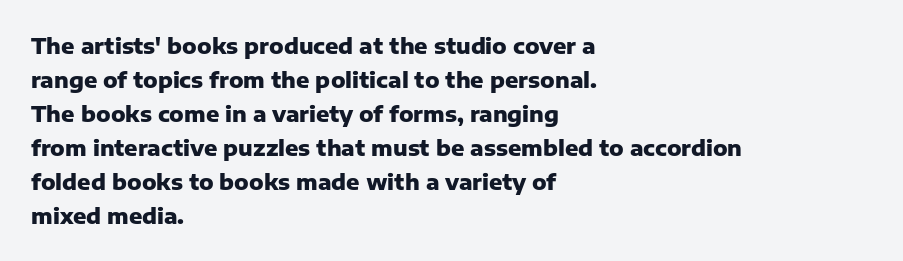
{"italic": "no", "bold": "yes", "underline": "no", "align": "left", "line_spacing": "normal", "line_spacing_ratio": 1.55, "letter_spacing": "normal", "letter_spacing_em": 0.0, "glyph_px": 22}
